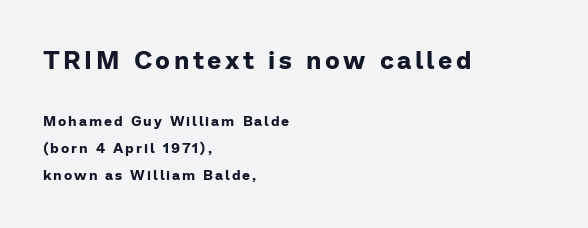
Set as a true bold cut, around the 700 mark. Loosely led — the rows are spread out. If you drew a line through each stem, it would be perfectly vertical. Is the lower block the larger one? No — the upper block carries the bigger type. Compared with a centered layout, this one pins lines to the left instead. The foot of each line stays bare and open.
